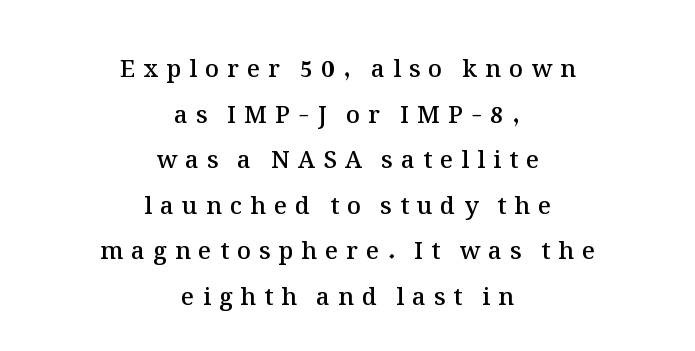
Q: Is the text bold? A: Semi-bold.
Q: Is the text italic (slanted)? A: No, it is upright.
Q: Is the text underlined? A: No.
Q: How is the paragraph aligned? A: Centered.
Q: Is the spacing between letters normal or unusually wide? A: Unusually wide.
Q: Is the spacing between lines tight, normal or loose? A: Loose.
